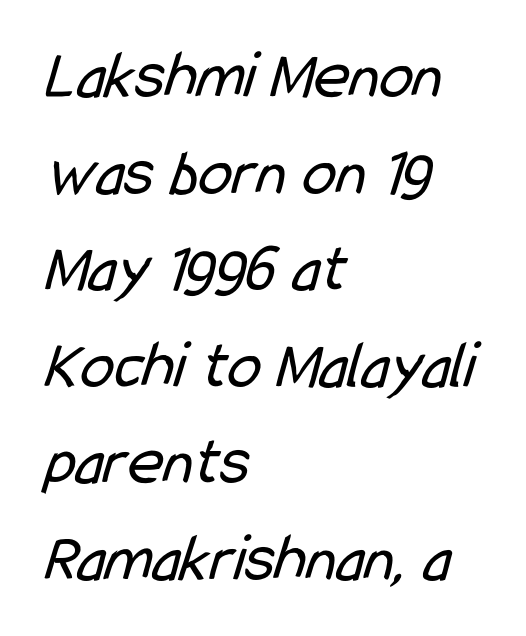
{"serif": "no", "bold": "no", "weight": "regular", "width": "condensed", "stroke_contrast": "low", "x_height": "medium", "monospaced": "no", "underline": "no", "align": "left", "line_spacing": "normal", "line_spacing_ratio": 1.42, "letter_spacing": "normal", "letter_spacing_em": 0.0, "glyph_px": 68}
